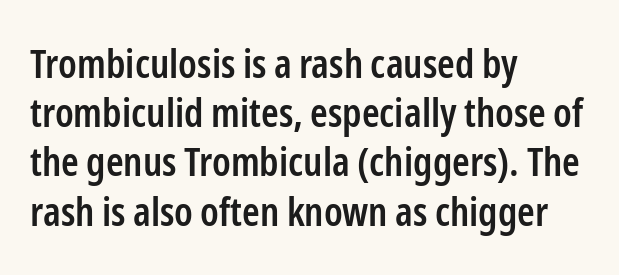
Style check: upright. Short and long lines alike share a common starting point at left. No word sits above an underline. Are there feet on the stems? There aren't — it's a sans.
